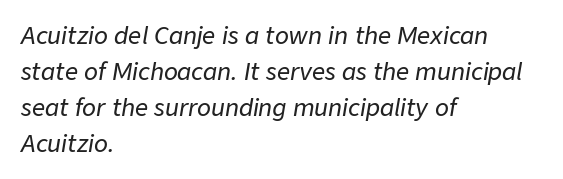
Q: Is the text italic (slanted)? A: Yes, it leans right by about 9 degrees.
Q: Is the text underlined? A: No.
Q: How is the paragraph aligned? A: Left-aligned.
Q: Is the spacing between letters normal or unusually wide? A: Normal.
Q: Is the spacing between lines tight, normal or loose? A: Normal.
